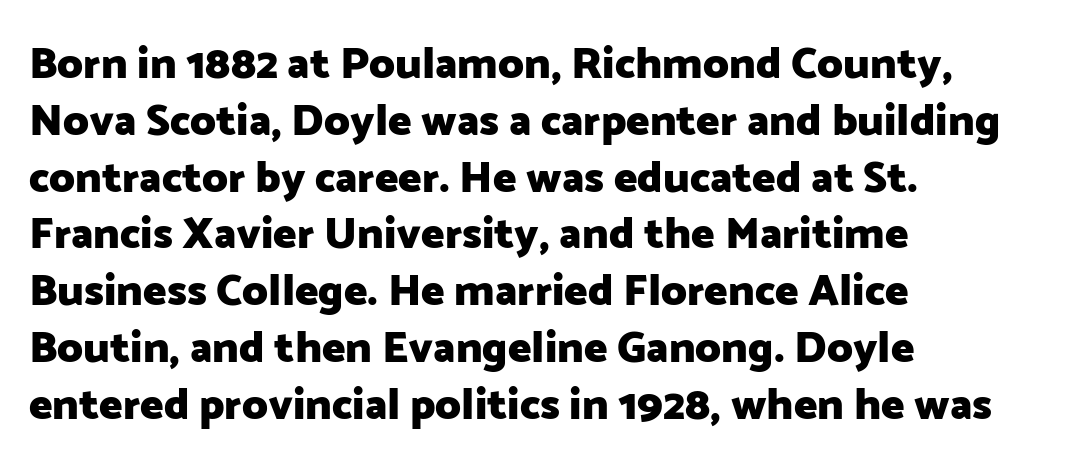
The glyphs are unaccompanied by any horizontal stroke below them. Upright lettering throughout. This sample has the flowing, uneven cadence of proportional lettering. I'd describe the lettering as bold — thick and assertive. This sample uses plain, unmodified letter spacing.
